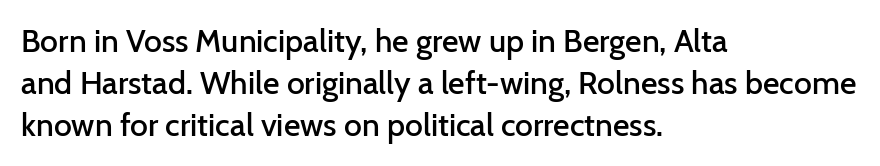
One glance says typical: line gaps are just what's usual. Nothing sits at the stroke ends, so this counts as sans-serif. Designer's note — italics off, roman on. The rendering uses natural spacing where letterforms have individual widths. Compared with typical body copy, the letter spacing here is the same. Moderately thickened strokes mark this as semibold type.
